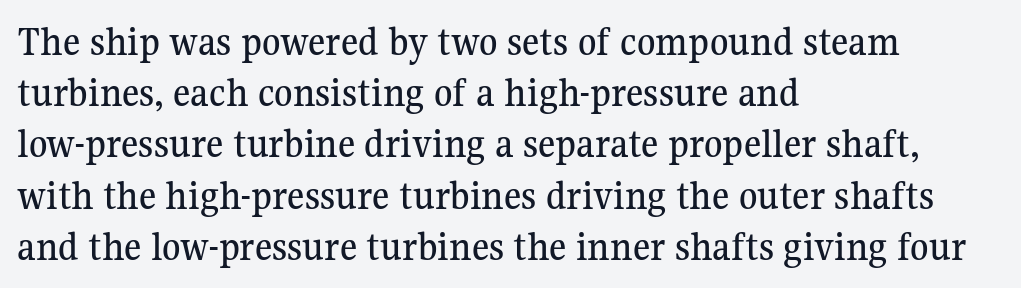
Leftover space on each line is placed entirely after the last word. Note: serifs present on the glyphs. In terms of letterspacing, this is plain default setting. This is the regular roman posture of the typeface.
